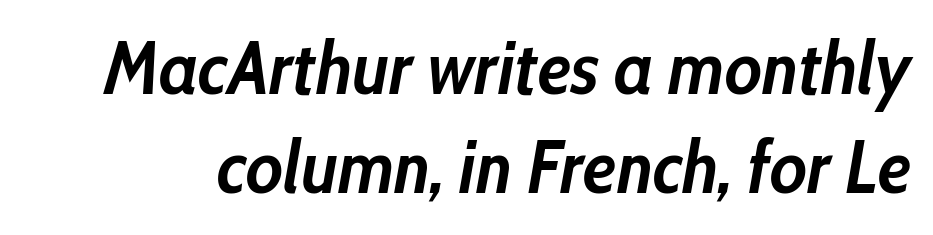
Q: Is the text bold? A: Yes.
Q: Is the text italic (slanted)? A: Yes, it leans right by about 10 degrees.
Q: Is the text underlined? A: No.
Q: Is the spacing between letters normal or unusually wide? A: Normal.
Q: Is the spacing between lines tight, normal or loose? A: Normal.
Q: Width (condensed, normal, or wide)? A: Condensed.
Q: Stroke contrast? A: Low.
Q: x-height? A: Medium.
Q: Monospaced? A: No.
